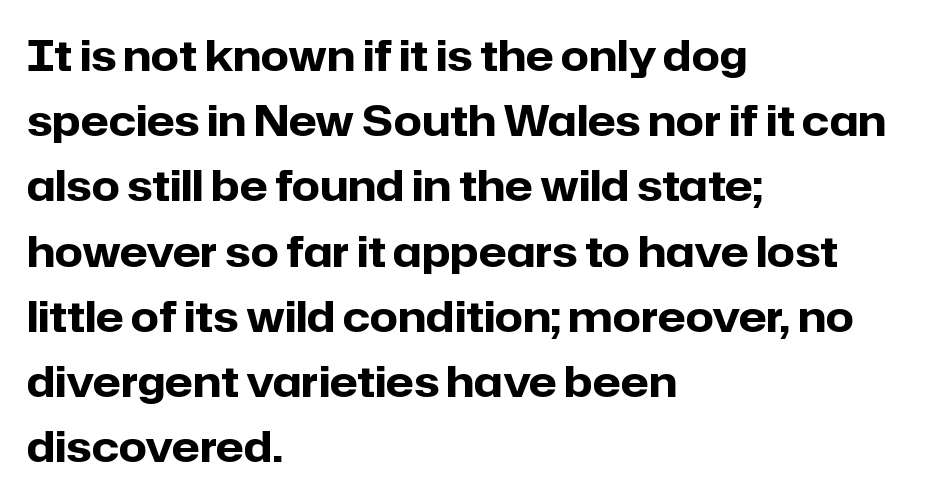
{"serif": "no", "italic": "no", "bold": "yes", "weight": "heavy", "width": "normal", "stroke_contrast": "low", "x_height": "medium", "monospaced": "no", "underline": "no", "align": "left", "line_spacing": "normal", "line_spacing_ratio": 1.59, "letter_spacing": "normal", "letter_spacing_em": 0.0, "glyph_px": 41}
